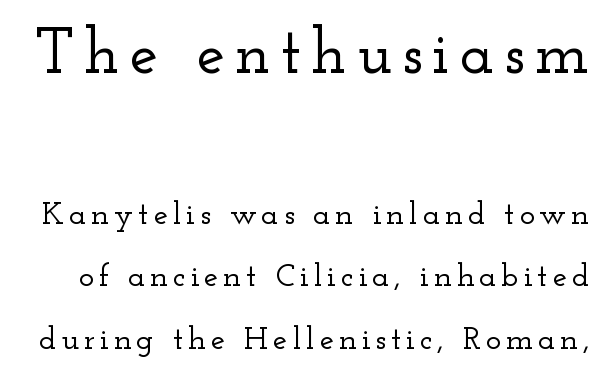
The image shows 64 px wide serif type, upright; set loose line spacing (1.94x), not underlined; the first (top) block is 2.0x larger; low stroke contrast and a small x-height.
